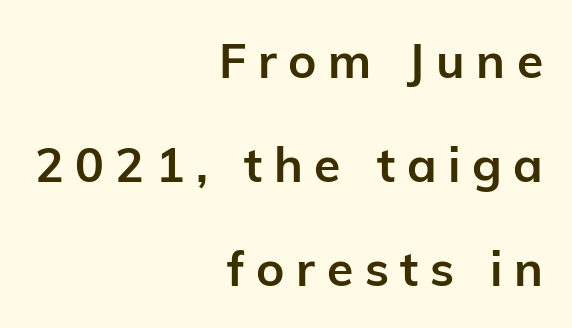
Here the designer chose a conventional face with non-uniform glyph widths. Descenders hang freely into open space. Upright lettering throughout. The space between consecutive lines is lavish. The setting favours the right margin, as signatures and pull-quotes sometimes do.
